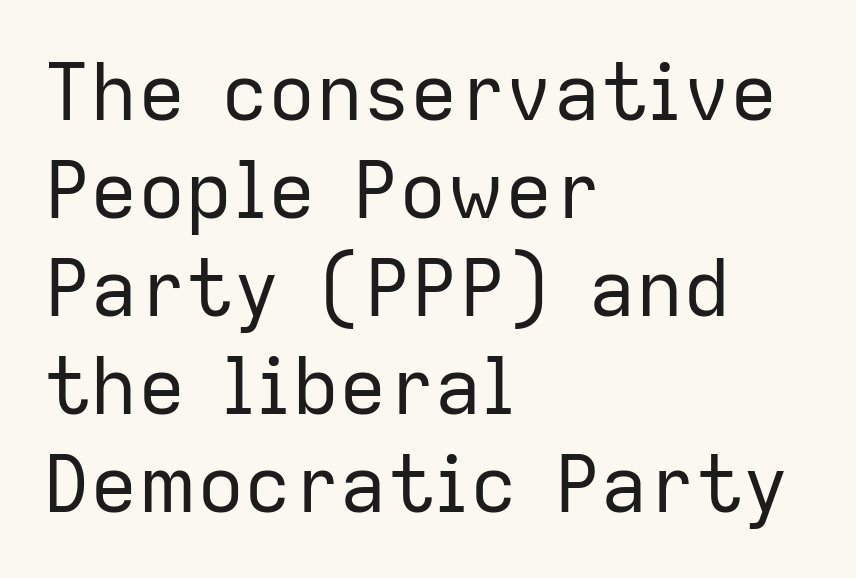
{"serif": "no", "italic": "no", "bold": "no", "weight": "regular", "width": "normal", "stroke_contrast": "low", "x_height": "medium", "monospaced": "no", "underline": "no", "align": "left", "line_spacing_ratio": 1.24, "letter_spacing": "normal", "letter_spacing_em": 0.0, "glyph_px": 79}
